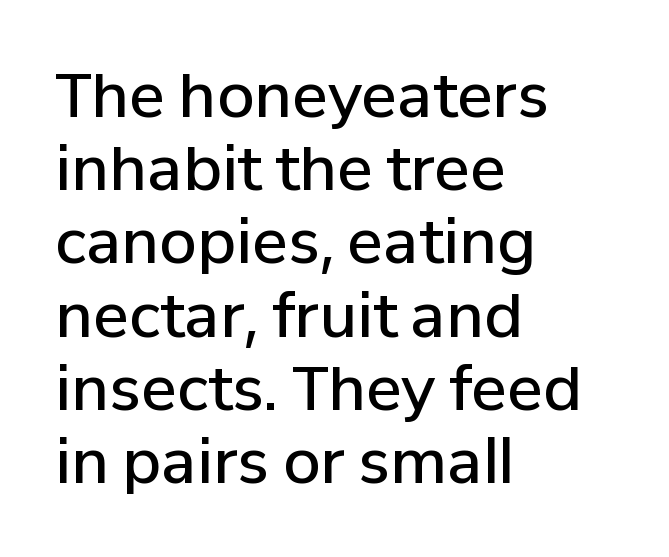
The face used here is proportionally spaced, like ordinary book or web type. This is the in-between weight designers call semibold or demi. Check where the strokes stop: nothing finishes them off — pure sans. Words float on clear page, feet unadorned. Does extra space separate the letters? No, they use regular spacing.
